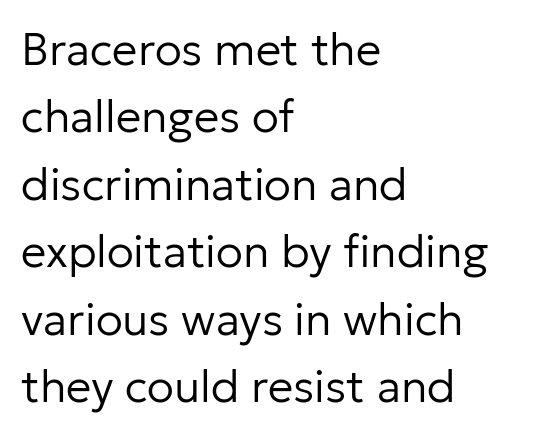
Q: Is the text bold? A: No.
Q: Is the text italic (slanted)? A: No, it is upright.
Q: Is the typeface a serif or a sans-serif typeface? A: Sans-serif.
Q: Is the text underlined? A: No.
Q: How is the paragraph aligned? A: Left-aligned.
Q: Is the spacing between letters normal or unusually wide? A: Normal.
Q: Is the spacing between lines tight, normal or loose? A: Normal.
Q: Width (condensed, normal, or wide)? A: Normal.
Q: Stroke contrast? A: Low.
Q: x-height? A: Medium.
Q: Monospaced? A: No.
